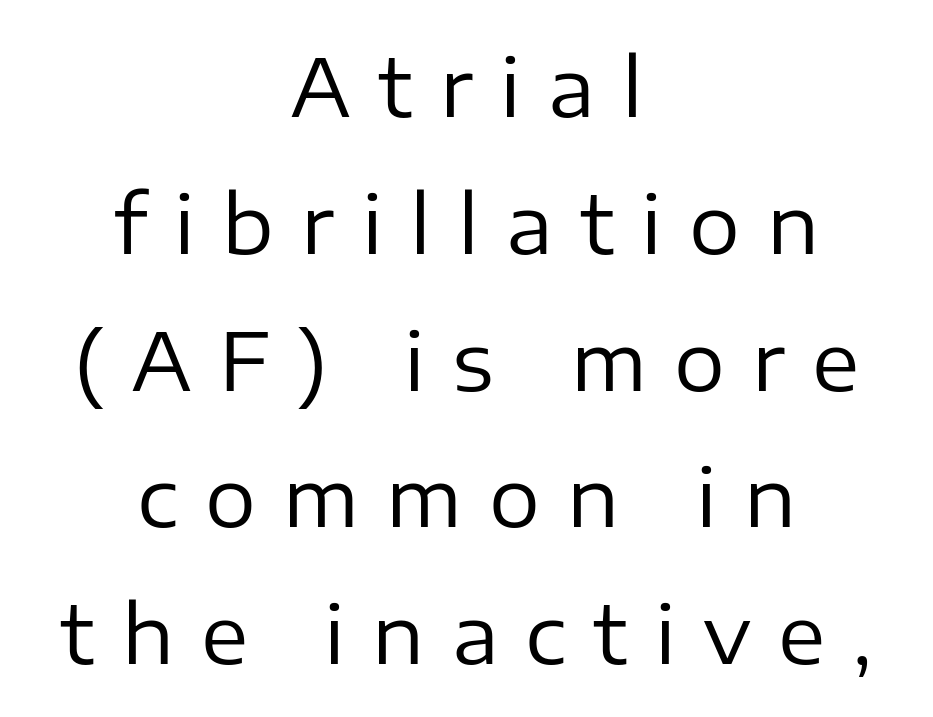
Q: Is the text bold? A: No.
Q: Is the text italic (slanted)? A: No, it is upright.
Q: Is the typeface a serif or a sans-serif typeface? A: Sans-serif.
Q: Is the text underlined? A: No.
Q: How is the paragraph aligned? A: Centered.
Q: Is the spacing between letters normal or unusually wide? A: Unusually wide.
Q: Width (condensed, normal, or wide)? A: Normal.
Q: Stroke contrast? A: Low.
Q: x-height? A: Medium.
Q: Monospaced? A: No.
